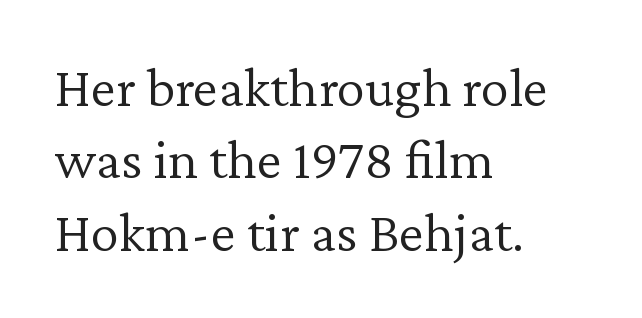
{"serif": "yes", "italic": "no", "bold": "no", "weight": "light", "width": "normal", "stroke_contrast": "low", "x_height": "medium", "monospaced": "no", "underline": "no", "align": "left", "line_spacing": "normal", "line_spacing_ratio": 1.27, "letter_spacing": "normal", "letter_spacing_em": 0.0, "glyph_px": 57}
